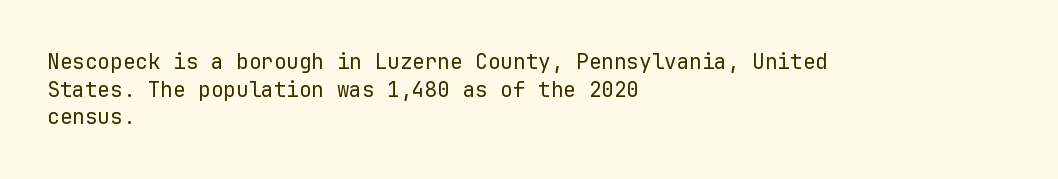
Every stem runs plumb, perpendicular to the baseline. Leftover space on each line is placed entirely after the last word. Check the space under the baseline: it is left empty. This reads as an unemphasized weight, regular at the heaviest. Caption: standard tracking, unaltered.
